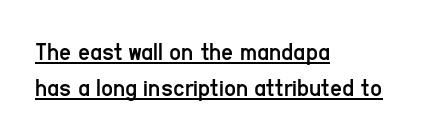
Caption: standard tracking, unaltered. Horizontal alignment here is leftward, the default for most running prose. Do the letters lean? They stand straight. The space between consecutive lines is moderate. The words here are underlined. The face looks like a standard text weight, possibly lighter.
